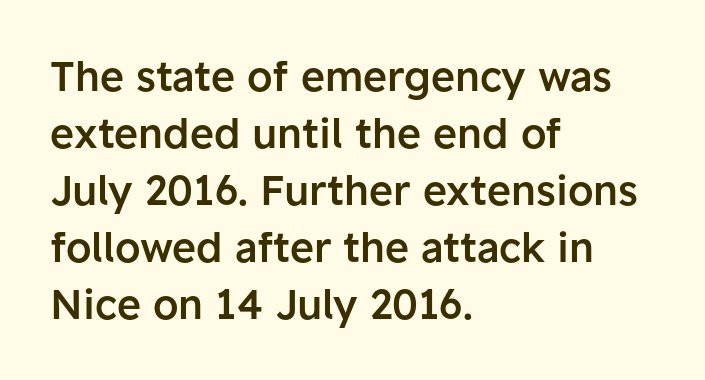
Q: Is the text bold? A: Semi-bold.
Q: Is the text italic (slanted)? A: No, it is upright.
Q: Is the typeface a serif or a sans-serif typeface? A: Sans-serif.
Q: Is the text underlined? A: No.
Q: How is the paragraph aligned? A: Left-aligned.
Q: Is the spacing between letters normal or unusually wide? A: Normal.
Q: Is the spacing between lines tight, normal or loose? A: Normal.
Q: Width (condensed, normal, or wide)? A: Normal.
Q: Stroke contrast? A: Low.
Q: x-height? A: Medium.
Q: Monospaced? A: No.
